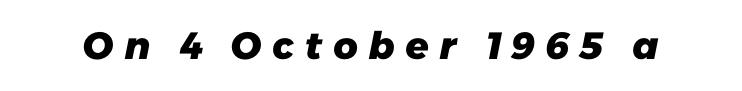
{"serif": "no", "bold": "yes", "weight": "heavy", "width": "normal", "stroke_contrast": "low", "x_height": "medium", "monospaced": "no", "underline": "no", "letter_spacing": "wide", "letter_spacing_em": 0.25, "glyph_px": 38}
